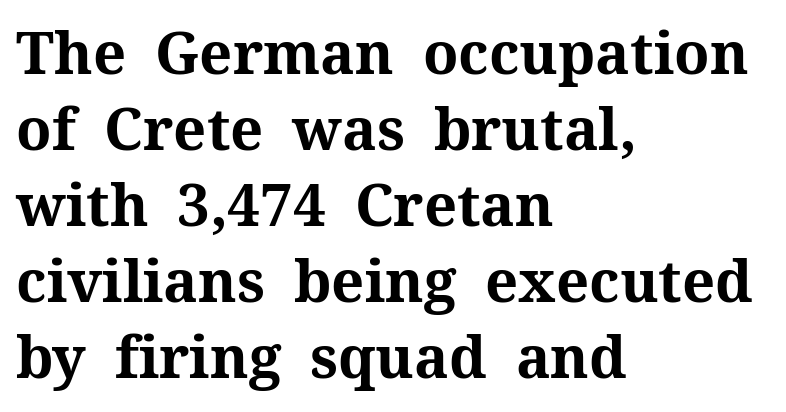
{"serif": "yes", "italic": "no", "bold": "yes", "weight": "bold", "width": "normal", "stroke_contrast": "medium", "x_height": "medium", "monospaced": "no", "underline": "no", "align": "left", "line_spacing": "normal", "line_spacing_ratio": 1.31, "letter_spacing": "normal", "letter_spacing_em": 0.0, "glyph_px": 58}
